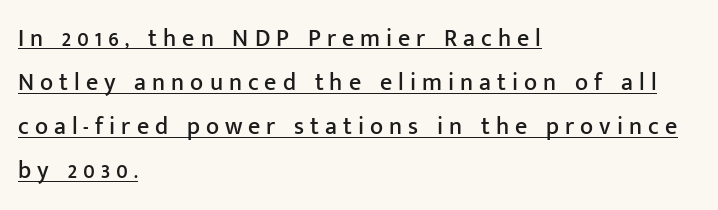
Q: Is the text italic (slanted)? A: No, it is upright.
Q: Is the text underlined? A: Yes.
Q: How is the paragraph aligned? A: Left-aligned.
Q: Is the spacing between letters normal or unusually wide? A: Unusually wide.
